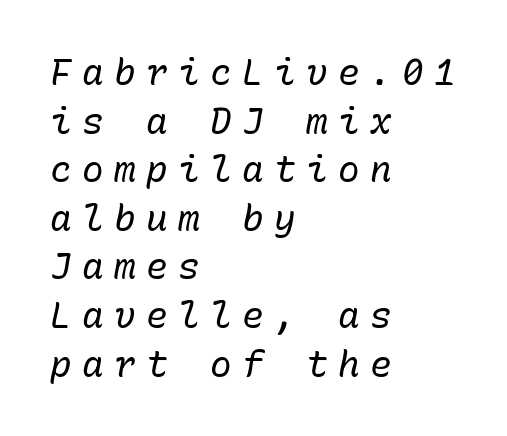
No letter is thick-stroked: the sample isn't bold. Characters follow at a spacing far wider than the type designer built in. Notice how the passage keeps a crisp vertical edge on the left only. Honestly, there is no underline to notice here at all.
